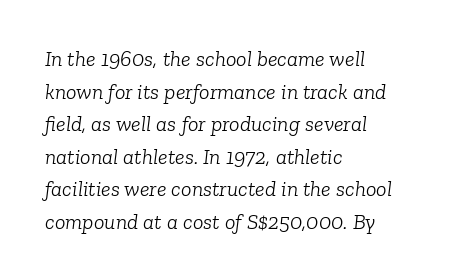
If you drew a line through each stem, it would be angled. The space beneath each line is pristine and unruled. Interline gaps are of average width in this sample. The ragged edge is on the right, which tells us the setting is flush left. The passage shown is not bold in any degree. Characters follow at the spacing the type designer built in.
